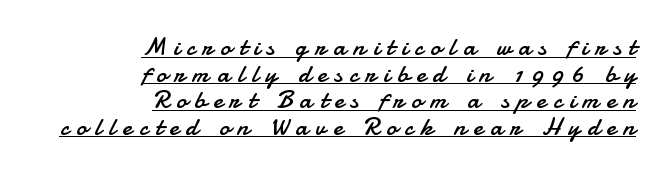
{"bold": "no", "underline": "yes", "align": "right", "line_spacing": "tight", "line_spacing_ratio": 1.02, "letter_spacing": "wide", "letter_spacing_em": 0.29, "glyph_px": 26}
